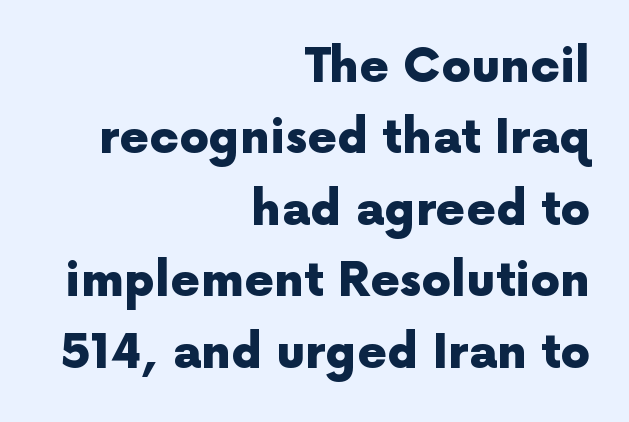
The image shows 47 px heavy sans-serif type, upright; set right-aligned, normal line spacing (1.52x), normal letter spacing, not underlined; a medium x-height.
